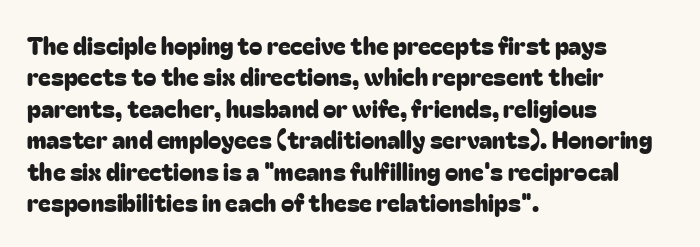
Q: Is the text italic (slanted)? A: No, it is upright.
Q: Is the text underlined? A: No.
Q: How is the paragraph aligned? A: Left-aligned.
Q: Is the spacing between letters normal or unusually wide? A: Normal.
Q: Is the spacing between lines tight, normal or loose? A: Normal.
